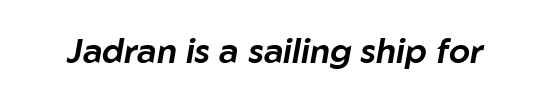
Q: Is the text italic (slanted)? A: Yes, it leans right by about 10 degrees.
Q: Is the text underlined? A: No.
Q: Is the spacing between letters normal or unusually wide? A: Normal.
Q: Width (condensed, normal, or wide)? A: Normal.
Q: Stroke contrast? A: Low.
Q: x-height? A: Medium.
Q: Monospaced? A: No.
